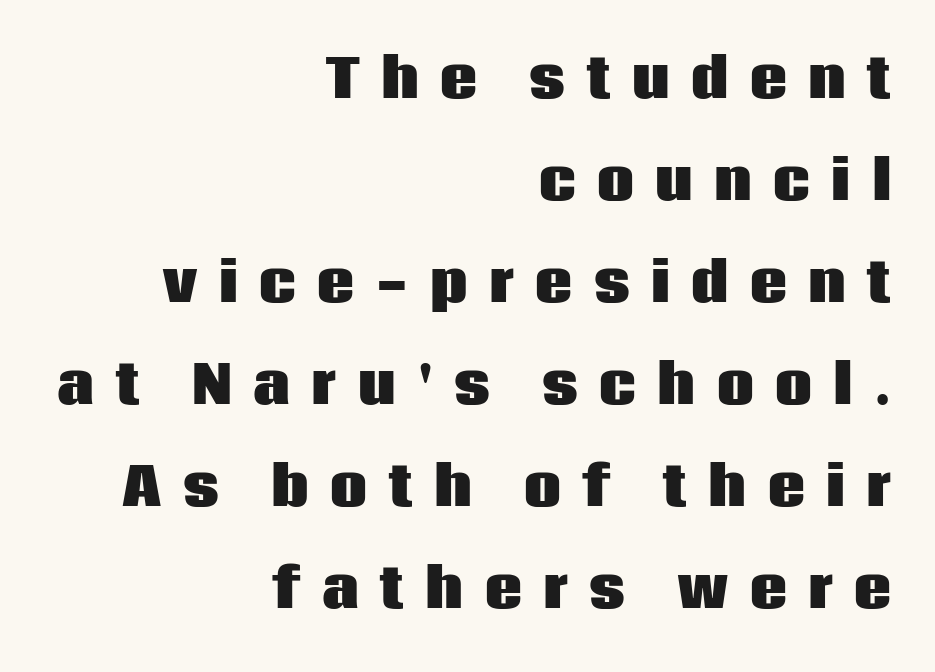
Clear beneath every line of the passage. Proportional: the letters do not fall into vertical columns. One-word summary of the alignment: right. This sample uses expanded letter spacing, leaving extra air between glyphs.
